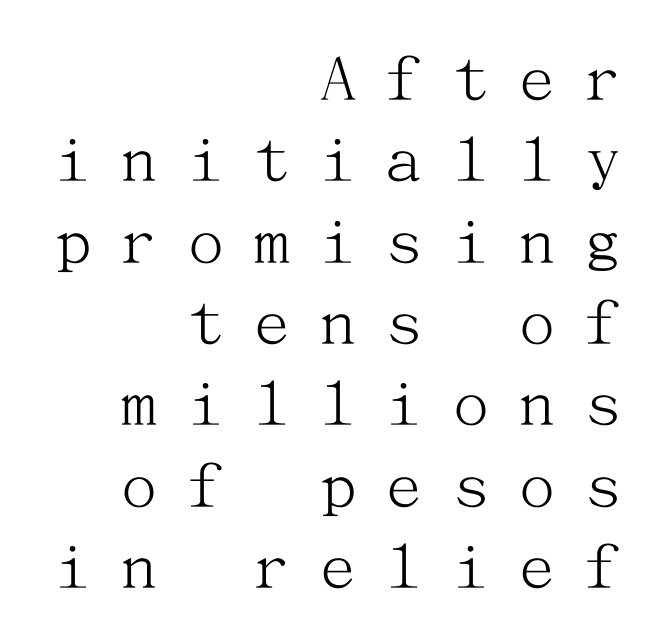
The image shows 72 px light serif type, upright; set right-aligned, tight line spacing (1.13x), unusually wide letter spacing (+0.42 em), not underlined; medium stroke contrast and a medium x-height.
